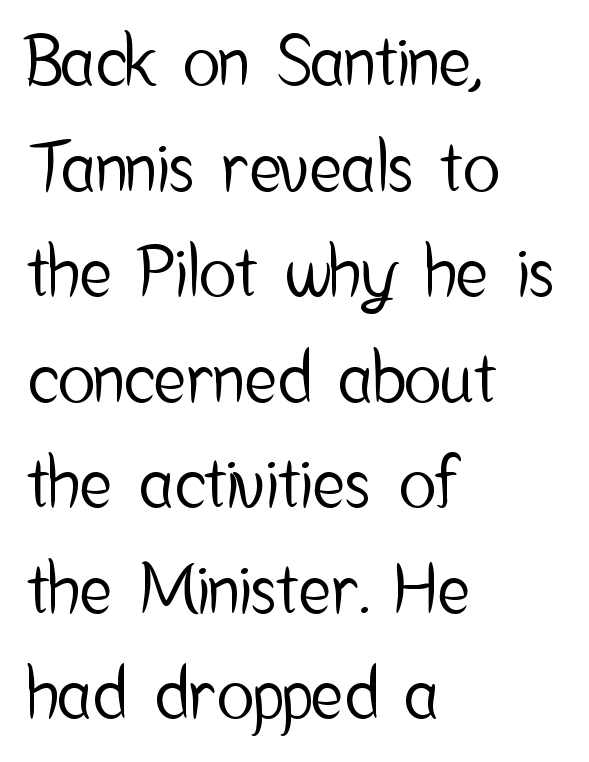
The image shows 69 px condensed sans-serif type, upright; set left-aligned, normal line spacing (1.53x), normal letter spacing, not underlined; low stroke contrast and a medium x-height.
